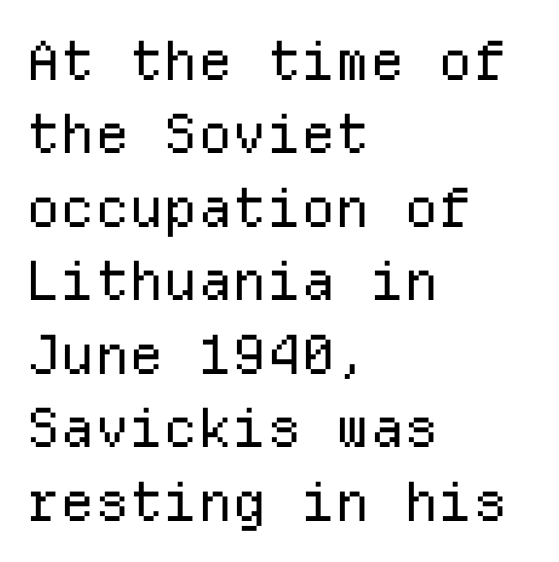
The image shows 54 px regular-weight sans-serif type, upright, monospaced; set left-aligned, normal line spacing (1.36x), normal letter spacing, not underlined; low stroke contrast and a medium x-height.
